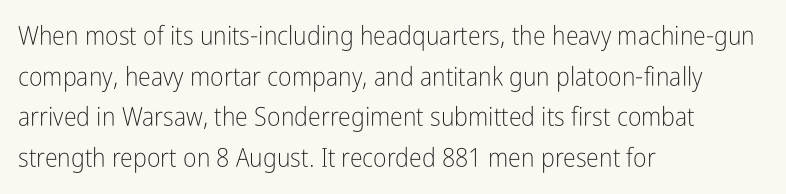
{"italic": "no", "bold": "no", "underline": "no", "align": "left", "line_spacing": "normal", "line_spacing_ratio": 1.56, "letter_spacing": "normal", "letter_spacing_em": 0.0, "glyph_px": 26}
